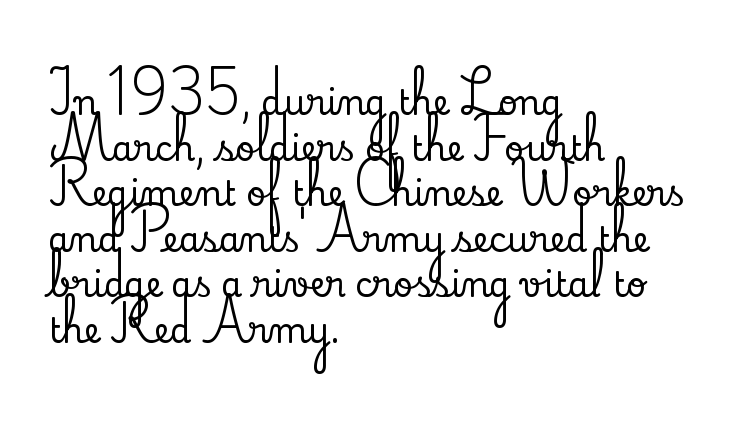
A clean baseline with only descenders dipping below it. Standard letterfit; no display-style spreading of the glyphs. This sample uses an upright cut, with every glyph sitting square on the baseline. Each new line begins a customary step beneath the previous one. You can tell from the footed stems that serif type was used. Horizontal alignment here is leftward, the default for most running prose.
